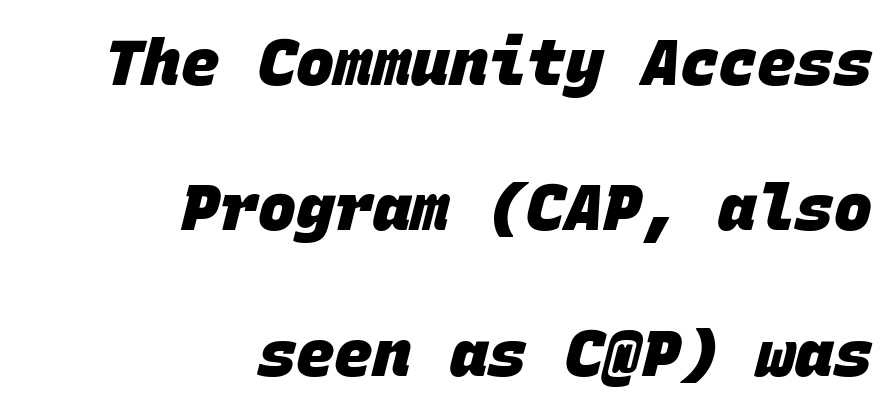
The image shows 64 px heavy sans-serif type, monospaced; set right-aligned, loose line spacing (2.27x), normal letter spacing, not underlined; low stroke contrast and a large x-height.
